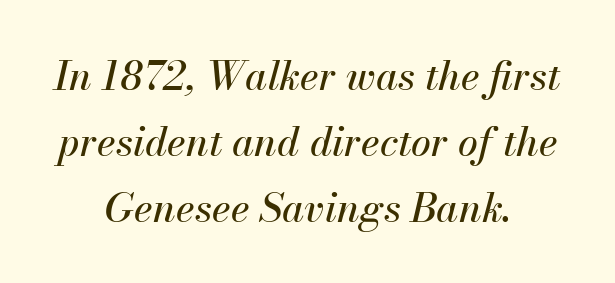
Q: Is the text italic (slanted)? A: Yes, it leans right by about 13 degrees.
Q: Is the text underlined? A: No.
Q: How is the paragraph aligned? A: Centered.
Q: Is the spacing between letters normal or unusually wide? A: Normal.
Q: Is the spacing between lines tight, normal or loose? A: Normal.
Q: Width (condensed, normal, or wide)? A: Normal.
Q: Stroke contrast? A: Medium.
Q: x-height? A: Small.
Q: Monospaced? A: No.
